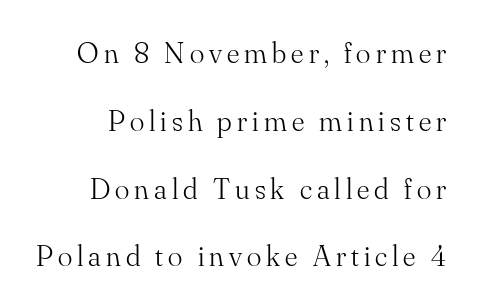
The image shows 30 px light serif type, upright; set loose line spacing (2.26x), not underlined; medium stroke contrast and a small x-height.
